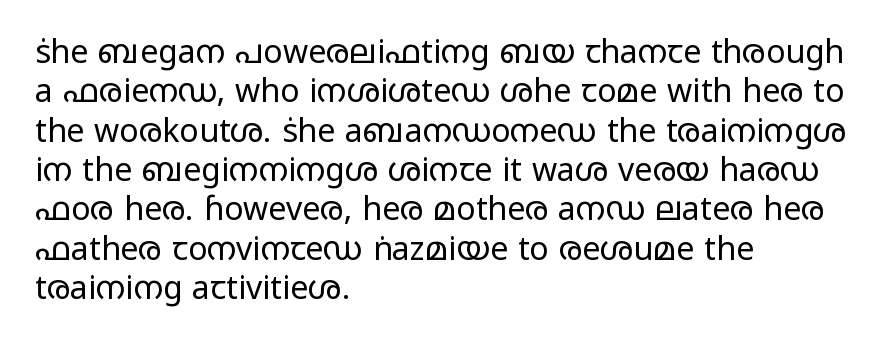
Q: Is the text bold? A: No.
Q: Is the text italic (slanted)? A: No, it is upright.
Q: Is the typeface a serif or a sans-serif typeface? A: Sans-serif.
Q: Is the text underlined? A: No.
Q: How is the paragraph aligned? A: Left-aligned.
Q: Is the spacing between letters normal or unusually wide? A: Normal.
Q: Width (condensed, normal, or wide)? A: Wide.
Q: Stroke contrast? A: Low.
Q: x-height? A: Medium.
Q: Monospaced? A: No.
